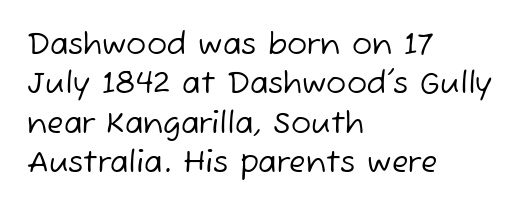
All the whitespace from short lines collects on the right. Stems and bowls with no extra thickness — not bold. The passage shown stacks its lines at a standard gap. Between one letter and the next there's only the usual sliver of space. Examine the stroke ends and you'll find no serifs.
